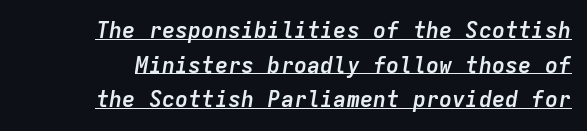
{"italic": "yes", "lean": "right", "slant_degrees": 9, "bold": "yes", "underline": "yes", "line_spacing": "normal", "line_spacing_ratio": 1.57, "letter_spacing": "normal", "letter_spacing_em": 0.0, "glyph_px": 22}
